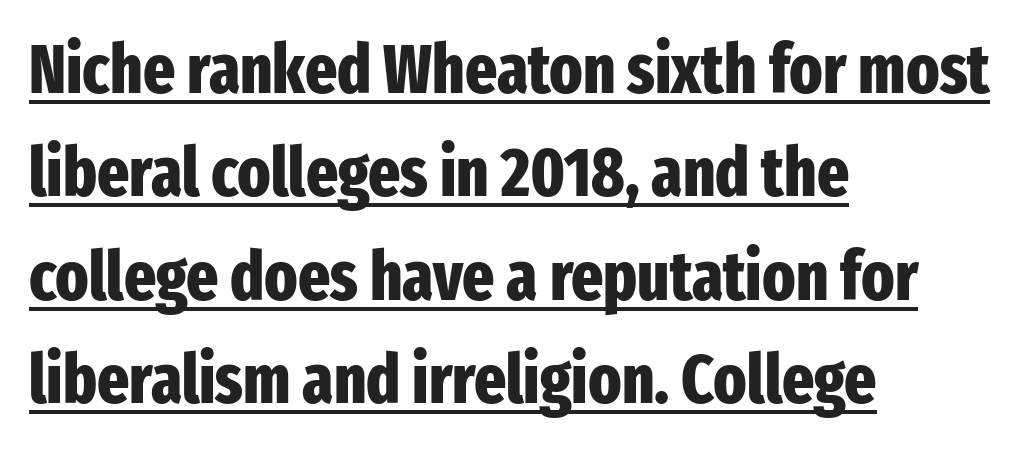
{"serif": "no", "italic": "no", "bold": "yes", "weight": "heavy", "width": "condensed", "stroke_contrast": "low", "x_height": "medium", "monospaced": "no", "underline": "yes", "align": "left", "line_spacing": "normal", "line_spacing_ratio": 1.52, "letter_spacing": "normal", "letter_spacing_em": 0.0, "glyph_px": 68}
